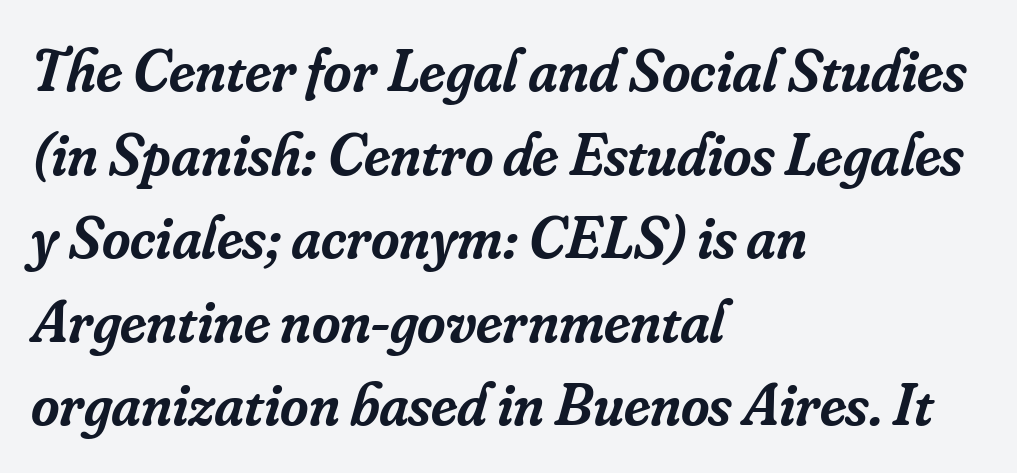
The image shows 61 px semibold serif type, italic (leaning right); set left-aligned, normal line spacing (1.37x), normal letter spacing, not underlined; low stroke contrast and a small x-height.
